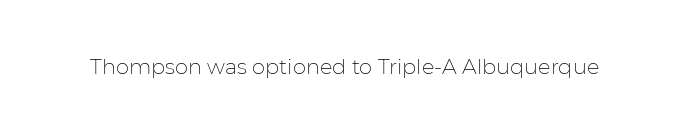
The passage shown is not underscored anywhere. The font's upright variant was chosen for this text. Stems here are at most as thick as an everyday book face. Observe the ordinary spacing: letters are neighbours, not strangers.
